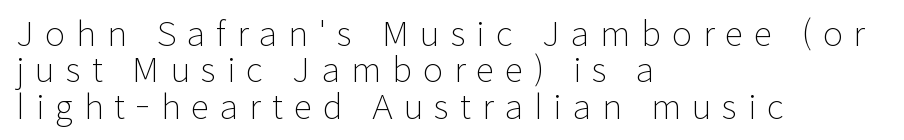
The image shows 34 px light sans-serif type, upright; set left-aligned, tight line spacing (1.07x), unusually wide letter spacing (+0.32 em), not underlined; low stroke contrast and a medium x-height.
